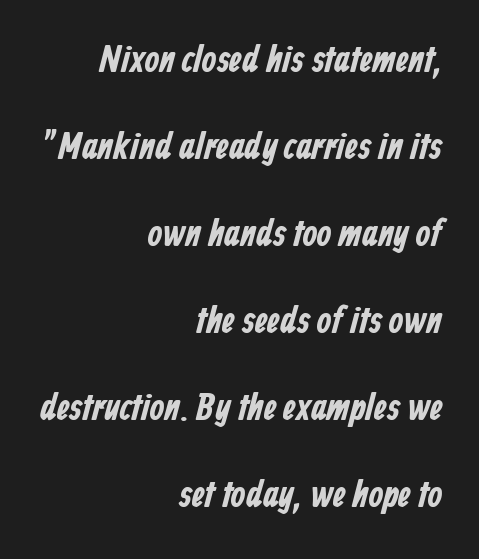
Q: Is the text bold? A: Yes.
Q: Is the typeface a serif or a sans-serif typeface? A: Sans-serif.
Q: Is the text underlined? A: No.
Q: How is the paragraph aligned? A: Right-aligned.
Q: Is the spacing between letters normal or unusually wide? A: Normal.
Q: Is the spacing between lines tight, normal or loose? A: Loose.
Q: Width (condensed, normal, or wide)? A: Condensed.
Q: Stroke contrast? A: Low.
Q: x-height? A: Medium.
Q: Monospaced? A: No.
